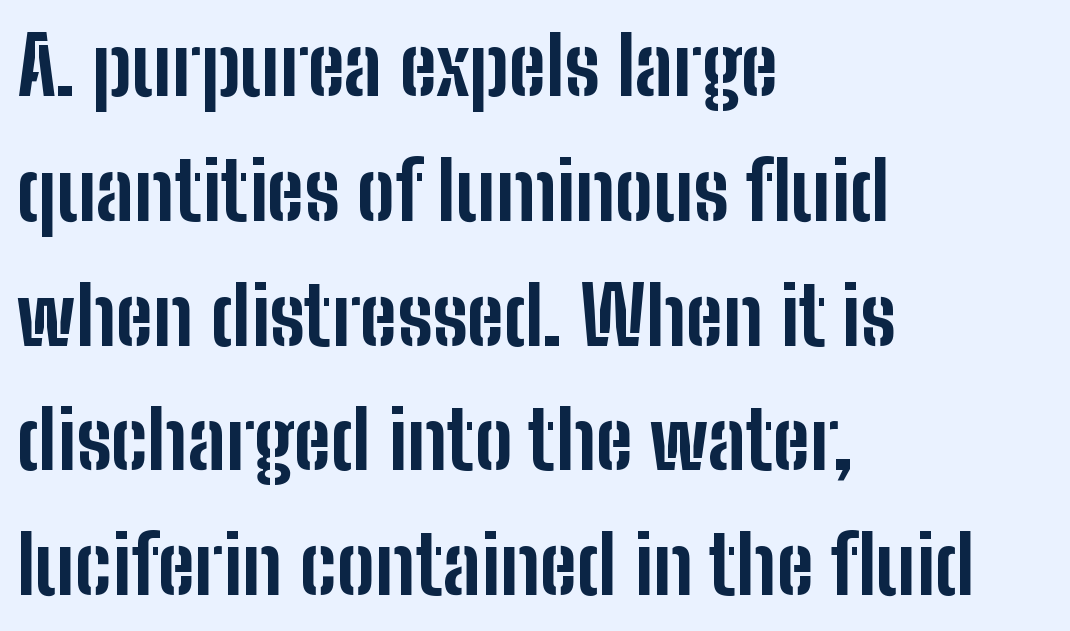
{"serif": "no", "italic": "no", "bold": "yes", "weight": "bold", "width": "condensed", "stroke_contrast": "low", "x_height": "medium", "monospaced": "no", "underline": "no", "align": "left", "line_spacing": "normal", "line_spacing_ratio": 1.56, "letter_spacing": "normal", "letter_spacing_em": 0.0, "glyph_px": 80}
